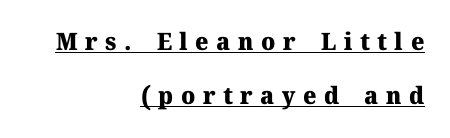
Q: Is the text bold? A: Yes.
Q: Is the text italic (slanted)? A: No, it is upright.
Q: Is the text underlined? A: Yes.
Q: How is the paragraph aligned? A: Right-aligned.
Q: Is the spacing between letters normal or unusually wide? A: Unusually wide.
Q: Is the spacing between lines tight, normal or loose? A: Loose.
